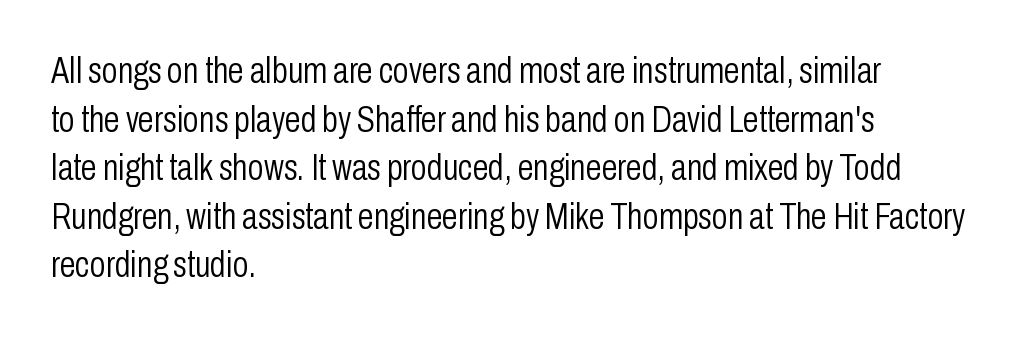
The rendering uses a moderate line-height, typical for paragraphs. You could not count columns in this text — the font is proportionally spaced. Is the stroke heavy? The answer is a plain regular-or-lighter. Layout note: lines flush left. Characters follow at the spacing the type designer built in. The space directly below the letters is spotless.
